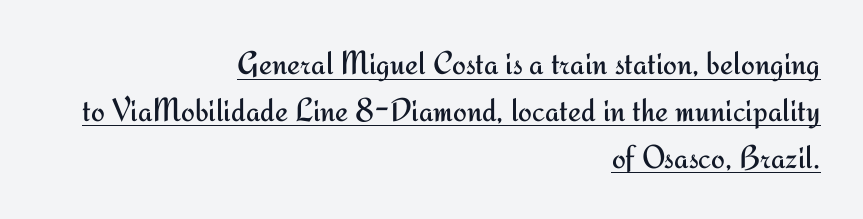
Q: Is the text bold? A: No.
Q: Is the text italic (slanted)? A: No, it is upright.
Q: Is the typeface a serif or a sans-serif typeface? A: Sans-serif.
Q: Is the text underlined? A: Yes.
Q: How is the paragraph aligned? A: Right-aligned.
Q: Is the spacing between letters normal or unusually wide? A: Normal.
Q: Is the spacing between lines tight, normal or loose? A: Normal.
Q: Width (condensed, normal, or wide)? A: Normal.
Q: Stroke contrast? A: Medium.
Q: x-height? A: Small.
Q: Monospaced? A: No.
